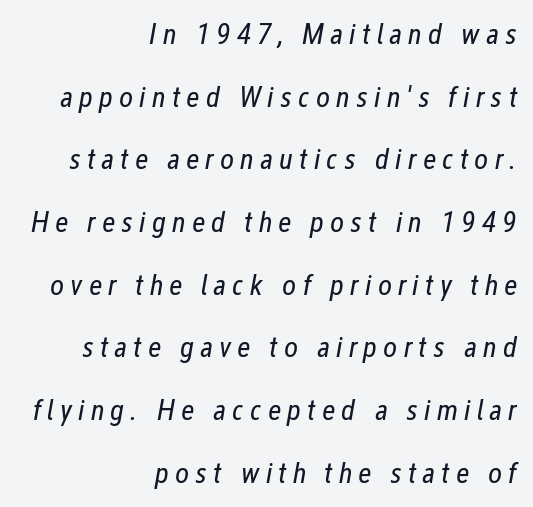
{"italic": "yes", "lean": "right", "slant_degrees": 12, "bold": "no", "weight": "regular", "width": "condensed", "stroke_contrast": "low", "x_height": "medium", "monospaced": "no", "underline": "no", "align": "right", "line_spacing": "loose", "line_spacing_ratio": 2.09, "letter_spacing": "wide", "letter_spacing_em": 0.2, "glyph_px": 30}
